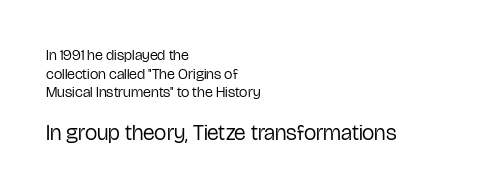
The image shows 22 px text type, upright; set left-aligned, line spacing 1.24x, normal letter spacing, not underlined; the second (bottom) block is 1.47x larger.
